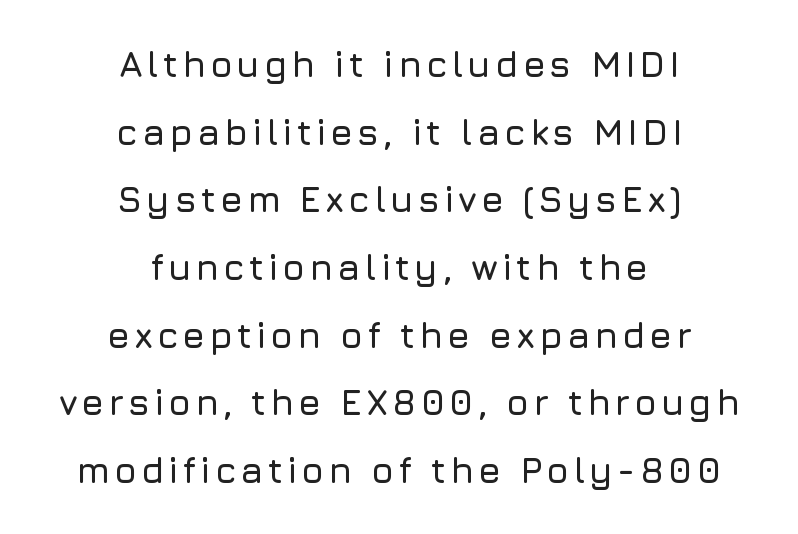
When letters stand straight like this, we call the style roman or upright. The face used here is proportionally spaced, like ordinary book or web type. The space beneath each line is pristine and unruled. Font category for this specimen: sans-serif.
